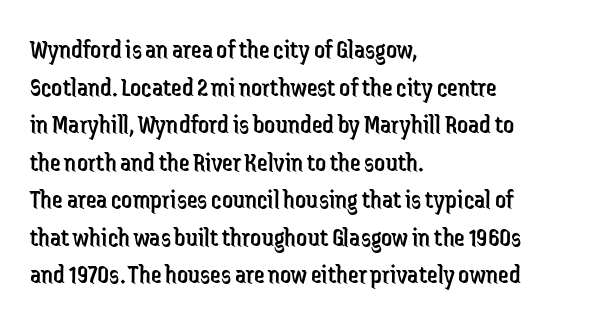
{"italic": "no", "bold": "no", "underline": "no", "align": "left", "line_spacing": "normal", "line_spacing_ratio": 1.39, "letter_spacing": "normal", "letter_spacing_em": 0.0, "glyph_px": 27}
